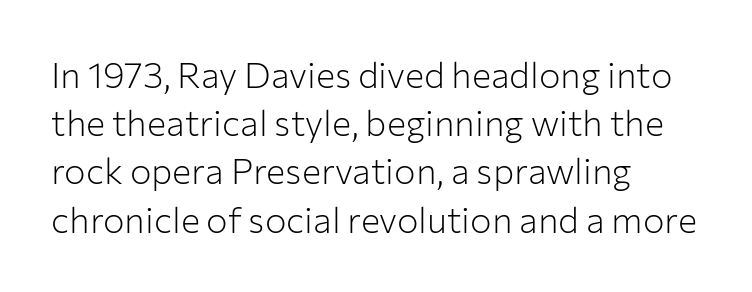
The image shows 36 px light sans-serif type, upright; set left-aligned, normal line spacing (1.34x), normal letter spacing, not underlined; low stroke contrast and a medium x-height.
